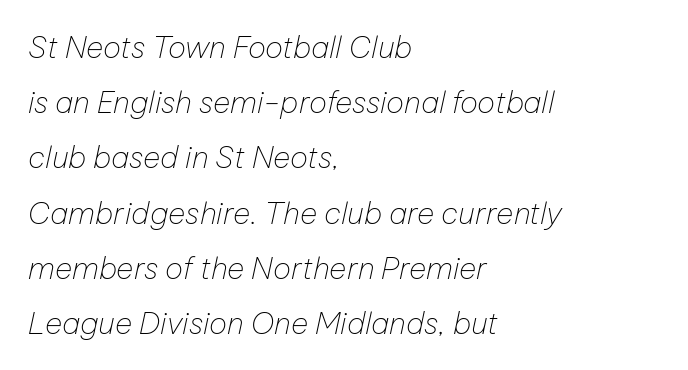
Q: Is the text bold? A: No.
Q: Is the text italic (slanted)? A: Yes, it leans right by about 12 degrees.
Q: Is the text underlined? A: No.
Q: How is the paragraph aligned? A: Left-aligned.
Q: Is the spacing between letters normal or unusually wide? A: Normal.
Q: Width (condensed, normal, or wide)? A: Normal.
Q: Stroke contrast? A: Low.
Q: x-height? A: Medium.
Q: Monospaced? A: No.
